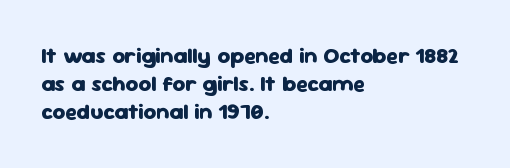
The image shows 22 px bold type, upright; set left-aligned, normal line spacing (1.28x), normal letter spacing, not underlined.
